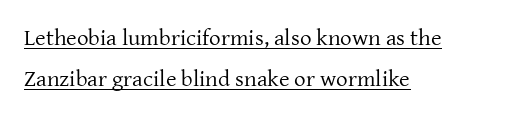
{"italic": "no", "bold": "no", "underline": "yes", "align": "left", "line_spacing_ratio": 1.77, "letter_spacing": "normal", "letter_spacing_em": 0.0, "glyph_px": 23}
